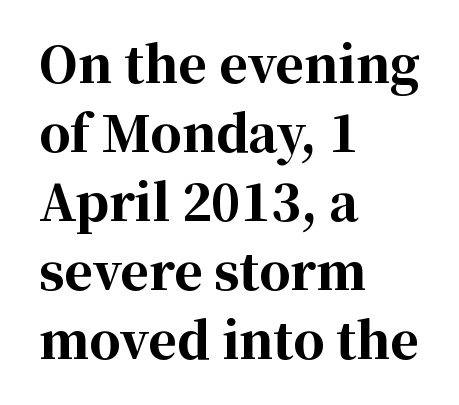
Classification — serif. Leading matches the norm, producing a regular column. Notice how the passage keeps a crisp vertical edge on the left only. This is heavy type, rendered in bold. This sample has the flowing, uneven cadence of proportional lettering.
